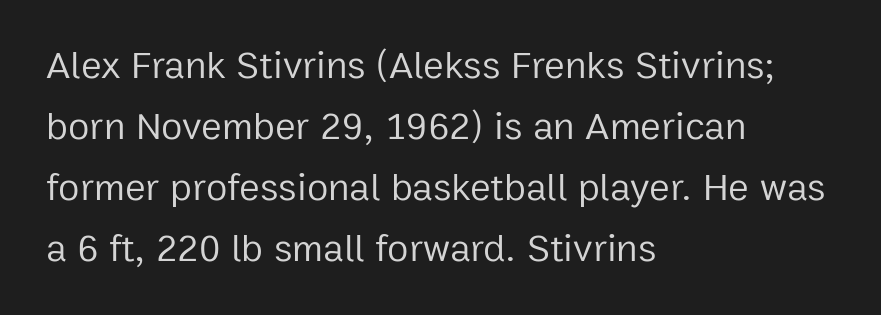
{"serif": "no", "italic": "no", "bold": "no", "weight": "regular", "width": "normal", "stroke_contrast": "low", "x_height": "medium", "monospaced": "no", "underline": "no", "align": "left", "line_spacing": "normal", "line_spacing_ratio": 1.56, "letter_spacing": "normal", "letter_spacing_em": 0.0, "glyph_px": 39}
